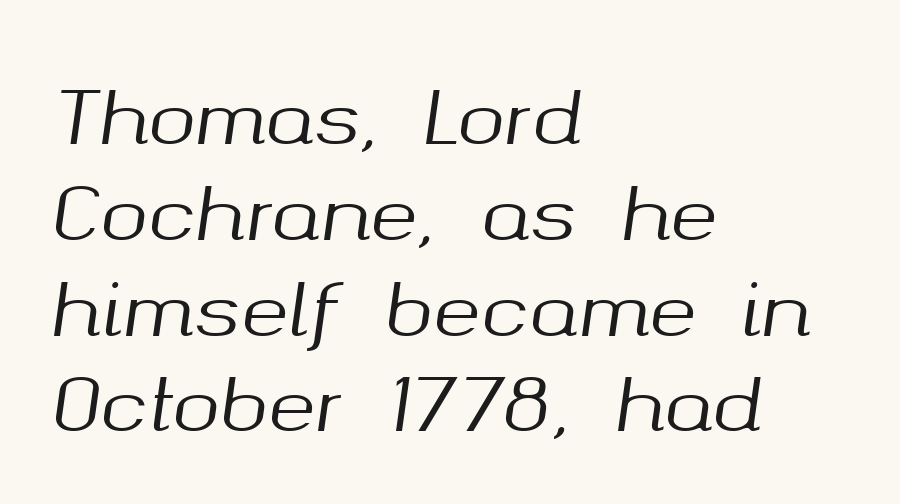
The image shows 72 px text type, italic (leaning right); set left-aligned, normal line spacing (1.33x), normal letter spacing, not underlined; medium stroke contrast and a medium x-height.
